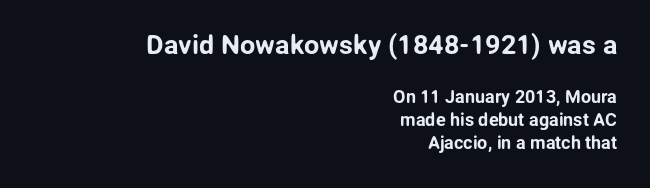
Q: Is the text italic (slanted)? A: No, it is upright.
Q: Is the text underlined? A: No.
Q: How is the paragraph aligned? A: Right-aligned.
Q: Is the spacing between letters normal or unusually wide? A: Normal.
Q: Is the spacing between lines tight, normal or loose? A: Normal.
Q: Which block of text is set in a larger size, the first (top) or the second (bottom)? A: The first (top) one.
